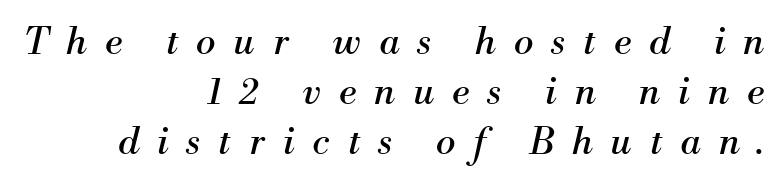
Honestly, the row spacing looks completely unremarkable. Compared with a typical body face, this is equally light or lighter still. A student would call this right alignment; a typographer would say flush right, rag left. The face used here is rendered with a markedly widened letterfit. Classification — serif.
